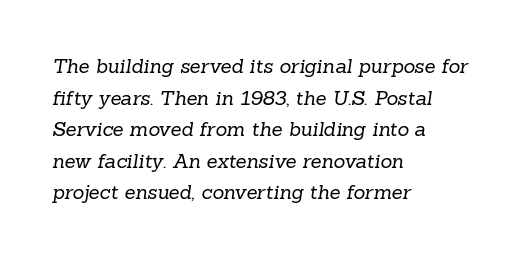
Q: Is the text bold? A: No.
Q: Is the text underlined? A: No.
Q: How is the paragraph aligned? A: Left-aligned.
Q: Is the spacing between letters normal or unusually wide? A: Normal.
Q: Is the spacing between lines tight, normal or loose? A: Normal.
